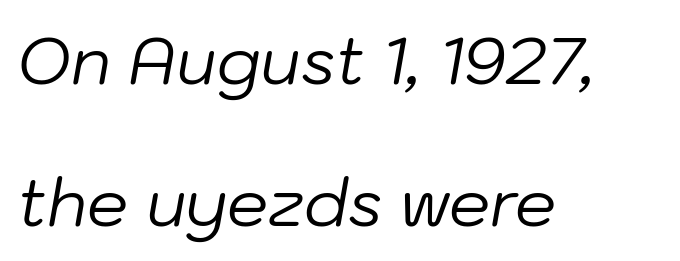
The image shows 65 px regular-weight type, italic (leaning right); set left-aligned, loose line spacing (2.18x), normal letter spacing, not underlined; low stroke contrast and a medium x-height.
